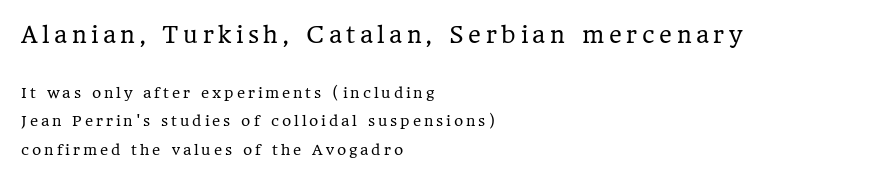
The image shows 22 px text type, upright; set left-aligned, loose line spacing (2.05x), unusually wide letter spacing (+0.21 em), not underlined; the first (top) block is 1.57x larger.
